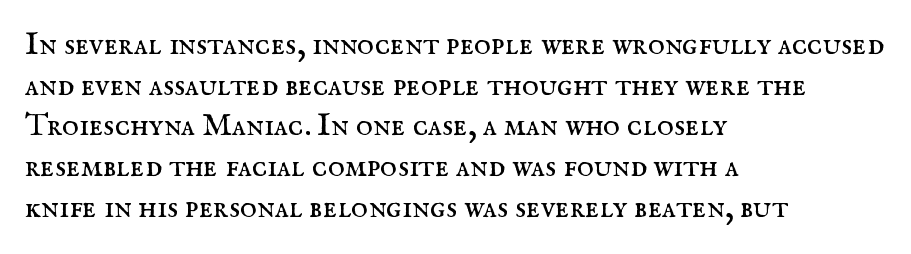
The image shows 32 px regular-weight serif type, upright; set left-aligned, normal line spacing (1.27x), normal letter spacing, not underlined; medium stroke contrast and a small x-height.
